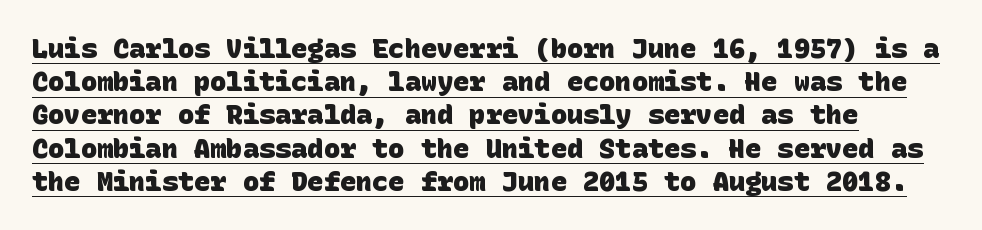
Q: Is the text bold? A: Yes.
Q: Is the text underlined? A: Yes.
Q: Is the spacing between letters normal or unusually wide? A: Normal.
